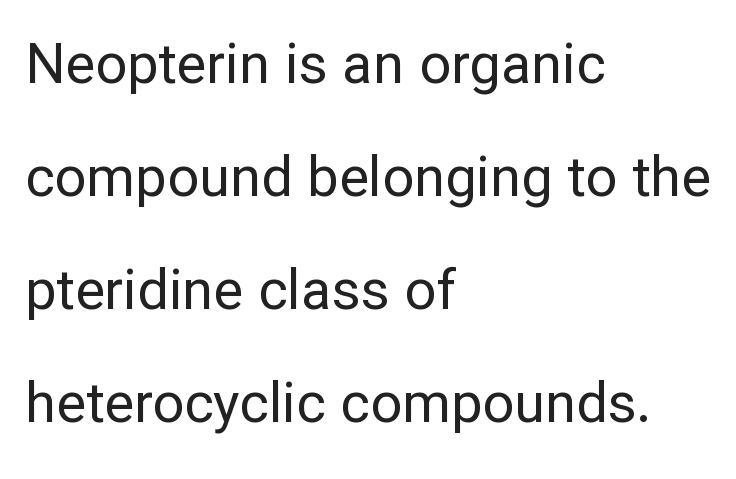
Lines of text with bare space underneath. Compared with a centered layout, this one pins lines to the left instead. How are the letters spaced? Ordinarily, with no added tracking. The typeface chosen for these lines omits serifs.
